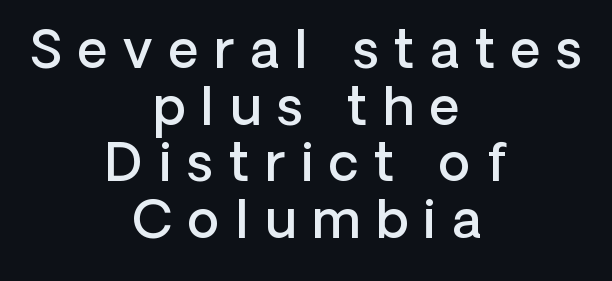
Q: Is the text bold? A: Semi-bold.
Q: Is the text italic (slanted)? A: No, it is upright.
Q: Is the typeface a serif or a sans-serif typeface? A: Sans-serif.
Q: Is the text underlined? A: No.
Q: How is the paragraph aligned? A: Centered.
Q: Is the spacing between letters normal or unusually wide? A: Unusually wide.
Q: Is the spacing between lines tight, normal or loose? A: Tight.
Q: Width (condensed, normal, or wide)? A: Normal.
Q: Stroke contrast? A: Low.
Q: x-height? A: Medium.
Q: Monospaced? A: No.
